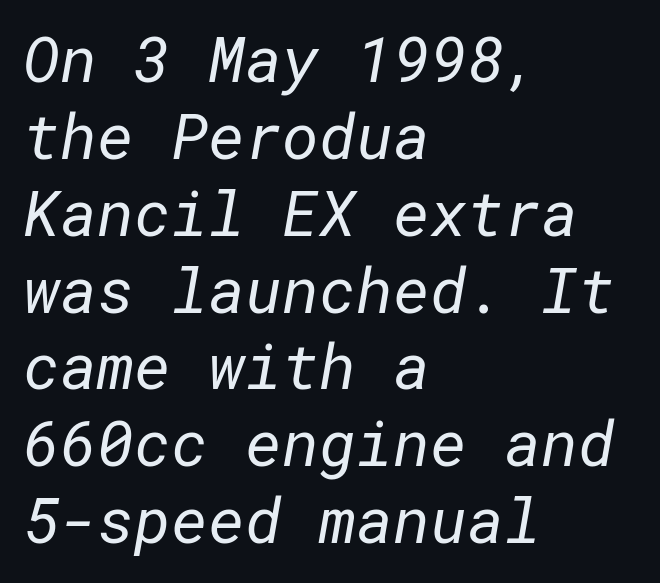
The image shows 63 px regular-weight sans-serif type; set left-aligned, line spacing 1.22x, normal letter spacing, not underlined; low stroke contrast and a medium x-height.
